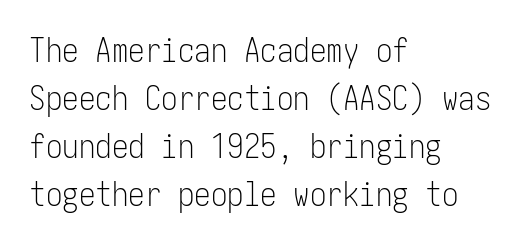
{"serif": "no", "italic": "no", "bold": "no", "weight": "light", "width": "condensed", "stroke_contrast": "low", "x_height": "medium", "underline": "no", "align": "left", "line_spacing": "normal", "line_spacing_ratio": 1.45, "letter_spacing": "normal", "letter_spacing_em": 0.0, "glyph_px": 33}
